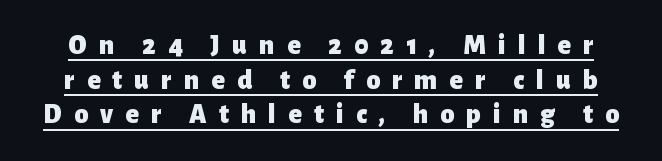
The image shows 28 px heavy sans-serif type, upright; set line spacing 1.24x, unusually wide letter spacing (+0.43 em), underlined; low stroke contrast and a medium x-height.
